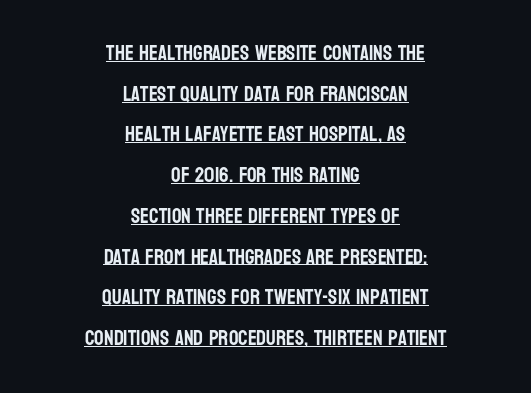
The image shows 21 px text type, upright; set centered, loose line spacing (1.94x), normal letter spacing, underlined.
